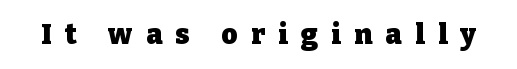
Q: Is the text bold? A: Yes.
Q: Is the text italic (slanted)? A: No, it is upright.
Q: Is the typeface a serif or a sans-serif typeface? A: Serif.
Q: Is the text underlined? A: No.
Q: Is the spacing between letters normal or unusually wide? A: Unusually wide.
Q: Width (condensed, normal, or wide)? A: Normal.
Q: Stroke contrast? A: Low.
Q: x-height? A: Medium.
Q: Monospaced? A: No.
